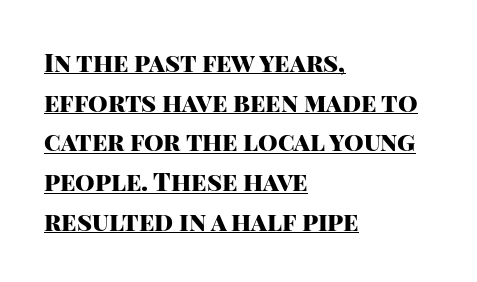
Default kerning and tracking; the words read as compact shapes. Each line of the rendering has a horizontal stroke beneath the glyphs. The leading is moderate, giving the passage an even texture. Every stem runs plumb, perpendicular to the baseline. Bold? Absolutely — the strokes are thick and heavy. Horizontal alignment here is leftward, the default for most running prose.
